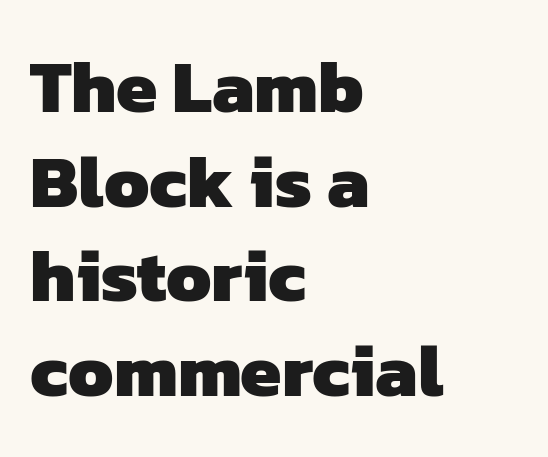
The specimen omits any rule beneath the text block's lines. Which margin do the lines hug? The left one — the right edge is uneven. Caption: standard tracking, unaltered. Letterform terminals end flat and unadorned throughout the passage. The rendering uses a bold face; every stroke is thick and dark.
